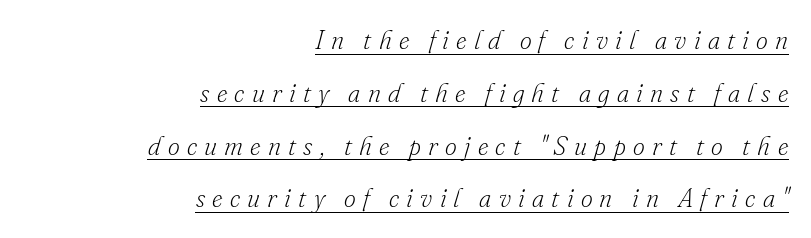
Someone cranked the tracking dial way up on this one. Baseline-to-baseline distance is far greater than the letter height. Stroke mass is kept to a normal reading level or below. Posture: slanted. Somebody hit Ctrl+U on this one — the words are underlined. Where is the straight margin? On the right.
